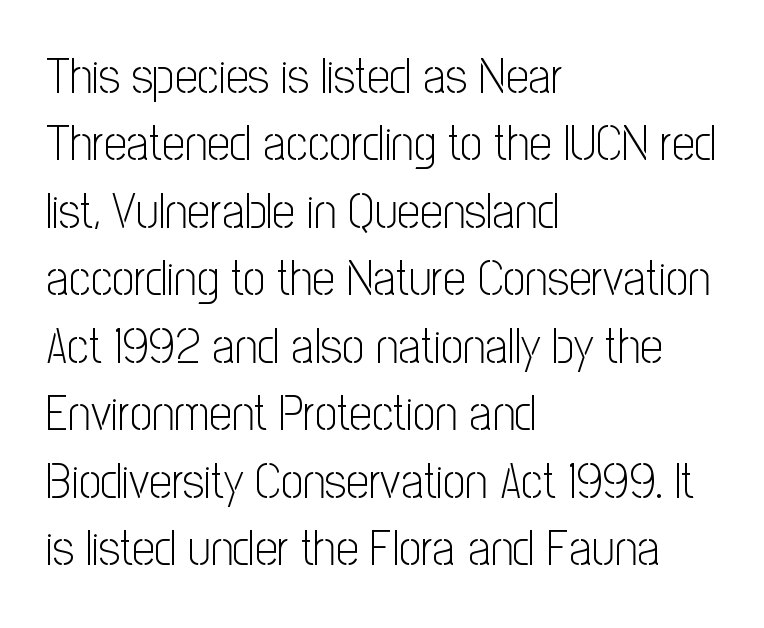
This reads as an unemphasized weight, regular at the heaviest. Between one letter and the next there's only the usual sliver of space. Looks like regular typesetting: each glyph gets only the width it needs. Nobody drew a line under any word here.
